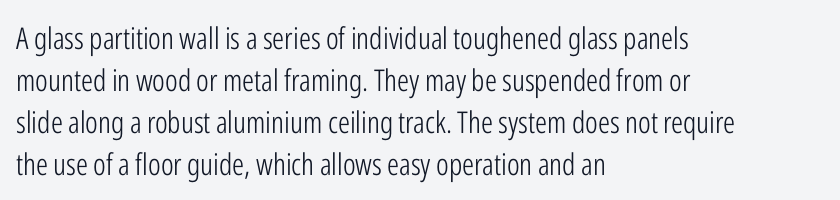
Spacing between characters is what you'd get straight out of the box. Think of a printed novel: that variable character pitch is what you see here. Quick note: not italic, upright. A classic flush-left, rag-right setting is used for this passage. Are there feet on the stems? There aren't — it's a sans.
